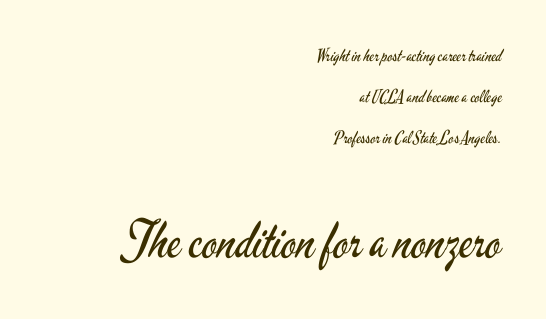
{"serif": "no", "bold": "no", "weight": "regular", "width": "condensed", "stroke_contrast": "low", "x_height": "small", "monospaced": "no", "underline": "no", "align": "right", "line_spacing": "loose", "line_spacing_ratio": 2.42, "letter_spacing": "normal", "letter_spacing_em": 0.0, "larger_block": "second", "size_ratio": 2.94, "glyph_px": 50}
